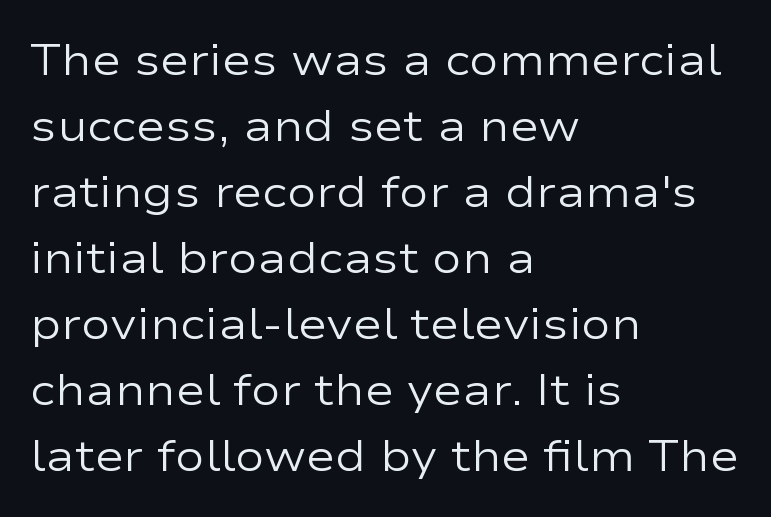
Words appear dense and cohesive because spacing is normal. Leftover space on each line is placed entirely after the last word. Check the space under the baseline: it is left empty. The strokes are not fattened; the text isn't bold. A roman cut, with each character standing at attention.
